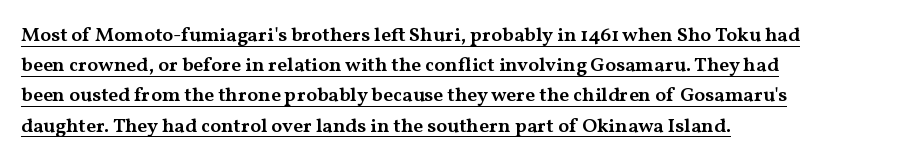
The image shows 20 px text type, upright; set left-aligned, normal line spacing (1.51x), normal letter spacing, underlined.
